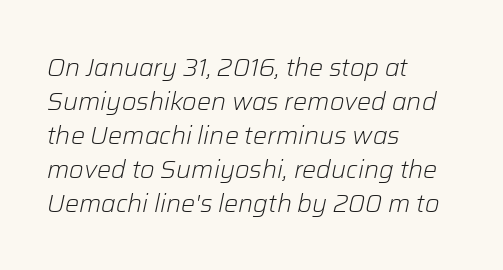
{"italic": "yes", "lean": "right", "slant_degrees": 12, "bold": "no", "underline": "no", "align": "left", "line_spacing": "normal", "line_spacing_ratio": 1.36, "letter_spacing": "normal", "letter_spacing_em": 0.0, "glyph_px": 25}
